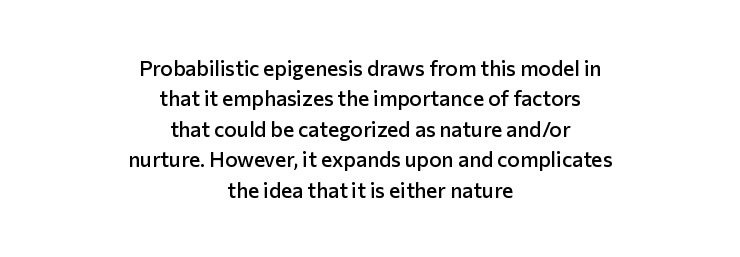
Q: Is the text bold? A: Semi-bold.
Q: Is the text italic (slanted)? A: No, it is upright.
Q: Is the text underlined? A: No.
Q: How is the paragraph aligned? A: Centered.
Q: Is the spacing between letters normal or unusually wide? A: Normal.
Q: Is the spacing between lines tight, normal or loose? A: Normal.
